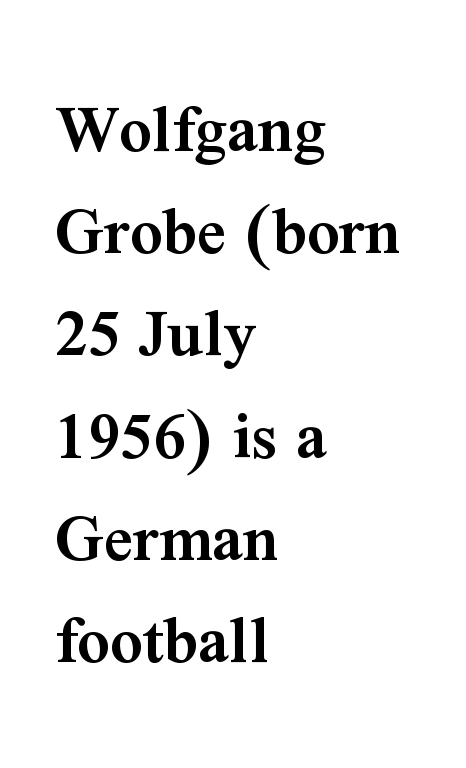
Successive baselines arrive at the customary interval. Stems and bowls a touch heavier than normal — semibold. Character widths vary here, with narrow letters taking less room than wide ones. The text was rendered using a seriffed face with decorative stroke endings.
